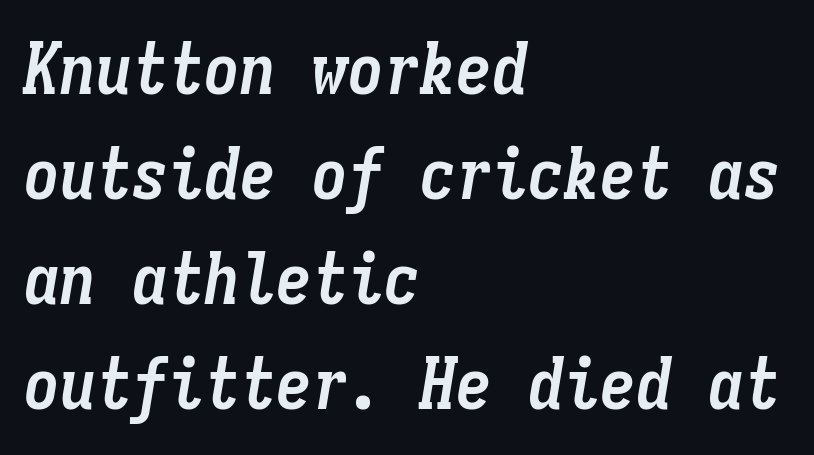
The line-height multiplier appears to be the usual default. Looks like terminal output: every glyph gets an equal slot. Caption: multi-line text, flush left, ragged right. Plenty of ink on the page — the face is bold. What stands out about the letter spacing? Nothing — it is the standard amount.
